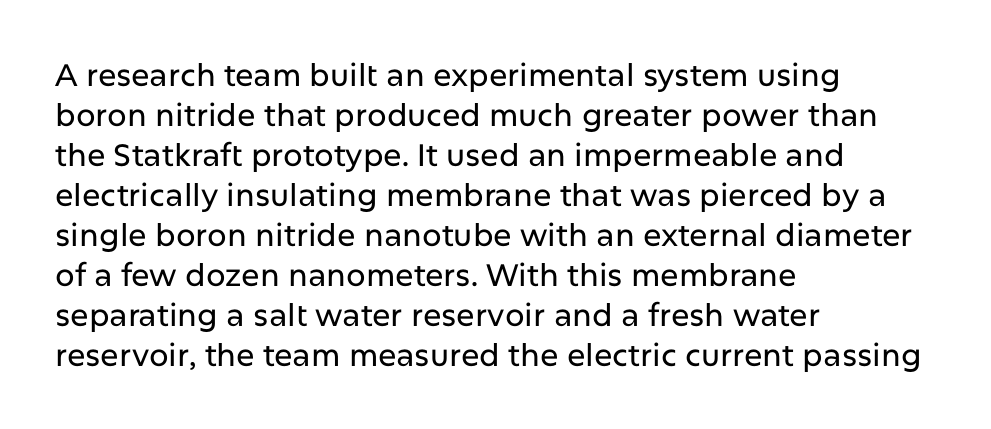
Ordinary non-slanted type is in use. Check under the words: just untouched page. Which margin do the lines hug? The left one — the right edge is uneven. A typesetter would call this zero additional tracking. The lines sit at an ordinary, default distance from one another. Each letter keeps its own natural width here, so spacing adapts to shape.
